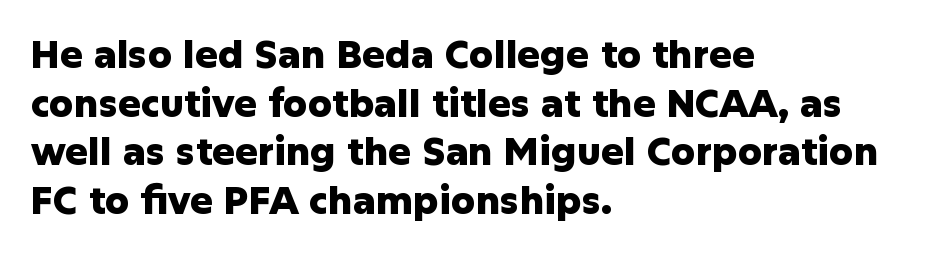
Q: Is the text bold? A: Yes.
Q: Is the text italic (slanted)? A: No, it is upright.
Q: Is the typeface a serif or a sans-serif typeface? A: Sans-serif.
Q: Is the text underlined? A: No.
Q: How is the paragraph aligned? A: Left-aligned.
Q: Is the spacing between letters normal or unusually wide? A: Normal.
Q: Is the spacing between lines tight, normal or loose? A: Normal.
Q: Width (condensed, normal, or wide)? A: Normal.
Q: Stroke contrast? A: Low.
Q: x-height? A: Medium.
Q: Monospaced? A: No.
